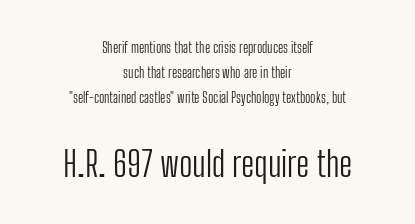
{"serif": "no", "italic": "no", "bold": "no", "weight": "light", "width": "condensed", "stroke_contrast": "low", "x_height": "medium", "monospaced": "no", "underline": "no", "align": "center", "line_spacing_ratio": 1.78, "letter_spacing": "normal", "letter_spacing_em": 0.0, "larger_block": "second", "size_ratio": 2.5, "glyph_px": 35}
